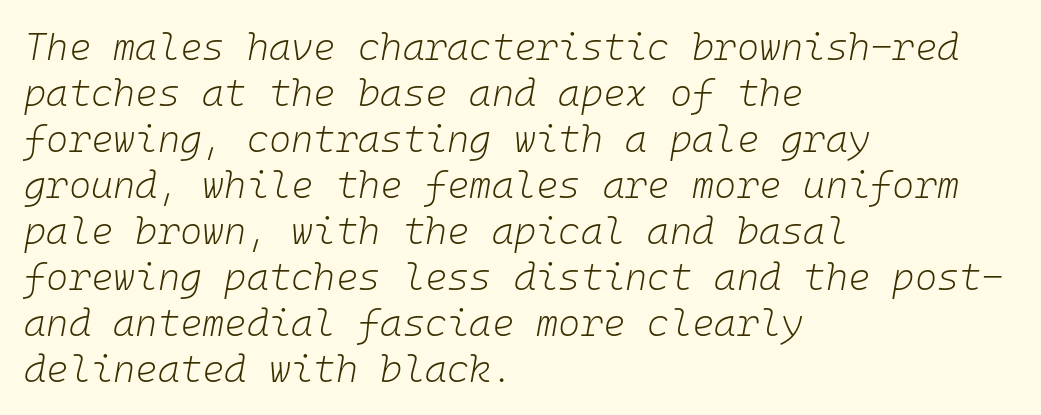
Is this a fixed-width face? Yes — each glyph sits in an identical cell. The string is rendered with underlining switched off. Typeset ragged right — the left edge is the straight one. The weight tops out at a normal text grade. The specimen reads as italic at a glance. Observe the ordinary spacing: letters are neighbours, not strangers.
